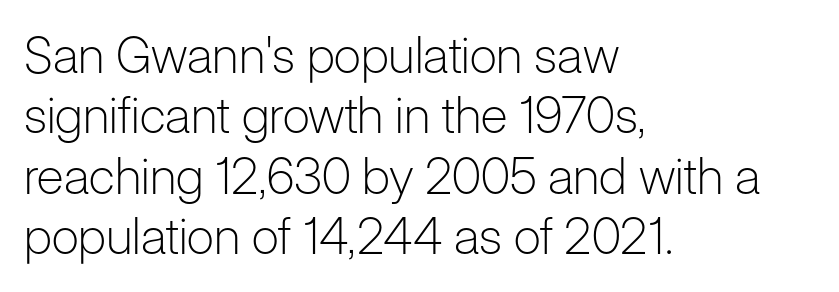
The image shows 50 px light sans-serif type, upright; set left-aligned, line spacing 1.21x, normal letter spacing, not underlined; low stroke contrast and a medium x-height.
